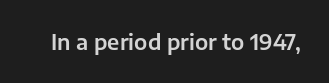
Q: Is the text italic (slanted)? A: No, it is upright.
Q: Is the text underlined? A: No.
Q: Is the spacing between letters normal or unusually wide? A: Normal.
